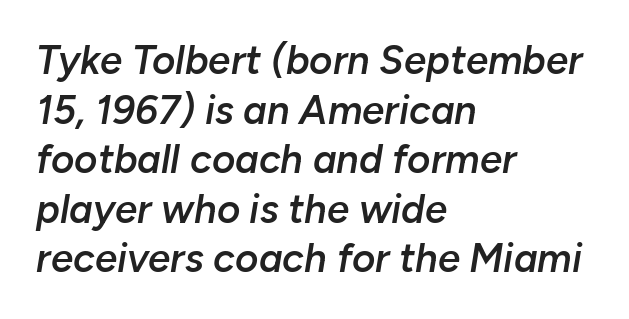
This rendering leaves character spacing at its baseline value. In terms of posture, this sample is oblique. A student would call this left alignment; a typographer would say flush left, rag right. The face used here is a semibold: visibly heavier than regular, lighter than bold. The words here are not underlined.
